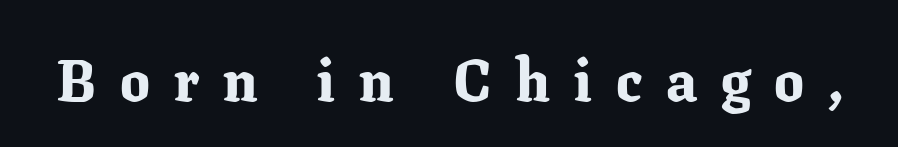
Q: Is the text bold? A: Yes.
Q: Is the text italic (slanted)? A: No, it is upright.
Q: Is the typeface a serif or a sans-serif typeface? A: Serif.
Q: Is the text underlined? A: No.
Q: Is the spacing between letters normal or unusually wide? A: Unusually wide.
Q: Width (condensed, normal, or wide)? A: Normal.
Q: Stroke contrast? A: Low.
Q: x-height? A: Medium.
Q: Monospaced? A: No.
